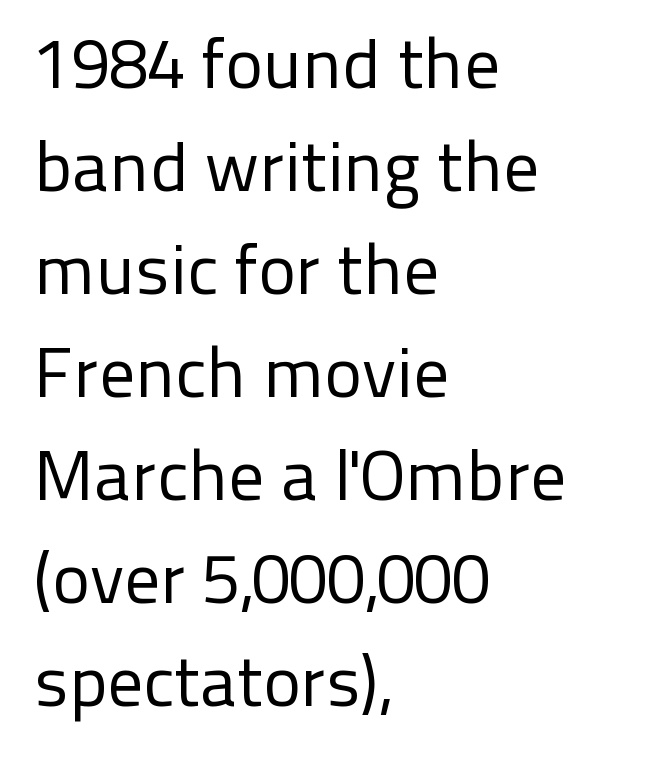
{"serif": "no", "italic": "no", "bold": "no", "weight": "regular", "width": "normal", "stroke_contrast": "low", "x_height": "medium", "monospaced": "no", "underline": "no", "align": "left", "line_spacing": "normal", "line_spacing_ratio": 1.45, "letter_spacing": "normal", "letter_spacing_em": 0.0, "glyph_px": 71}
